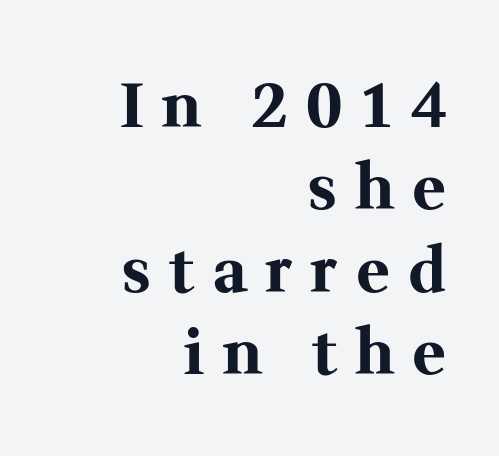
Q: Is the text bold? A: Yes.
Q: Is the text italic (slanted)? A: No, it is upright.
Q: Is the typeface a serif or a sans-serif typeface? A: Serif.
Q: Is the text underlined? A: No.
Q: How is the paragraph aligned? A: Right-aligned.
Q: Is the spacing between letters normal or unusually wide? A: Unusually wide.
Q: Is the spacing between lines tight, normal or loose? A: Normal.
Q: Width (condensed, normal, or wide)? A: Normal.
Q: Stroke contrast? A: Medium.
Q: x-height? A: Medium.
Q: Monospaced? A: No.
